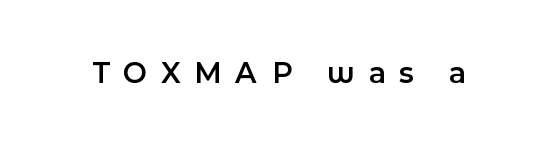
{"serif": "no", "italic": "no", "bold": "semi", "weight": "semibold", "width": "normal", "x_height": "medium", "monospaced": "no", "underline": "no", "letter_spacing": "wide", "letter_spacing_em": 0.44, "glyph_px": 31}
